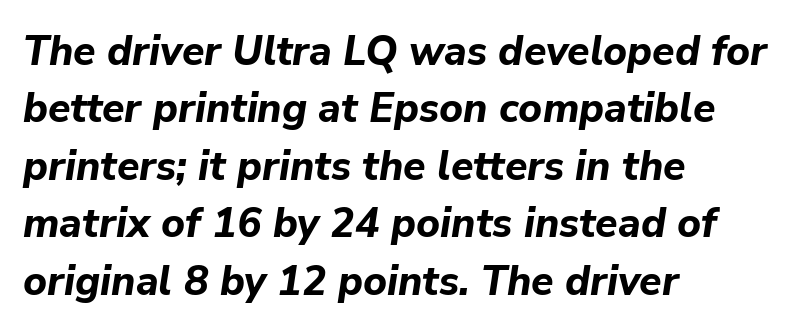
Reading down the column, the eye jumps a familiar distance to each next line. The rendering uses a bold face; every stroke is thick and dark. The rag falls on the right side of this text block. The rendering applies a slant to the glyphs.
